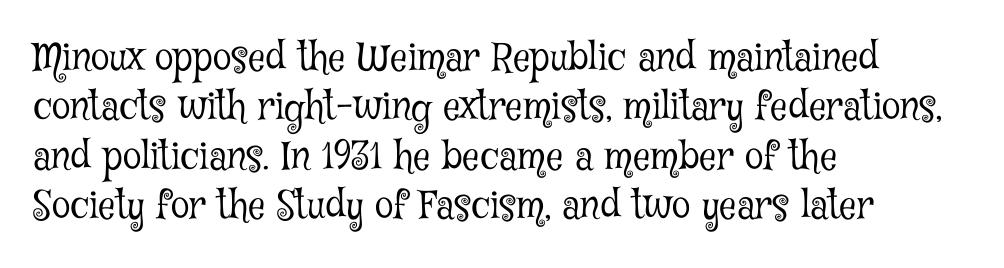
The image shows 38 px light, condensed serif type, upright; set left-aligned, normal line spacing (1.3x), normal letter spacing, not underlined; low stroke contrast and a medium x-height.
